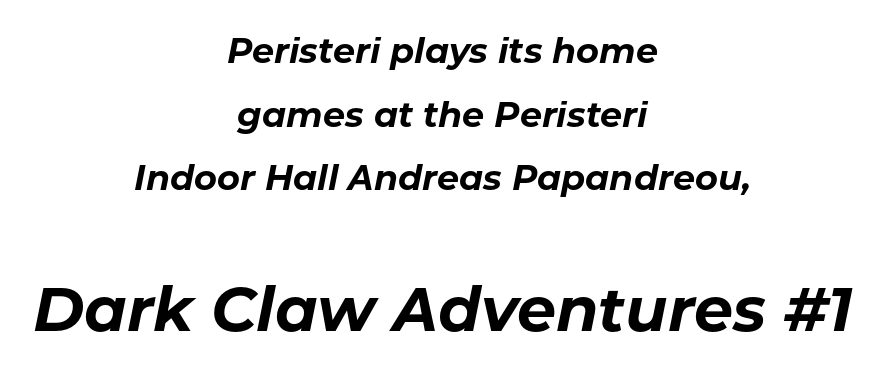
Q: Is the text bold? A: Yes.
Q: Is the text italic (slanted)? A: Yes, it leans right by about 11 degrees.
Q: Is the text underlined? A: No.
Q: How is the paragraph aligned? A: Centered.
Q: Is the spacing between letters normal or unusually wide? A: Normal.
Q: Which block of text is set in a larger size, the first (top) or the second (bottom)? A: The second (bottom) one.
Q: Width (condensed, normal, or wide)? A: Normal.
Q: Stroke contrast? A: Low.
Q: x-height? A: Medium.
Q: Monospaced? A: No.
